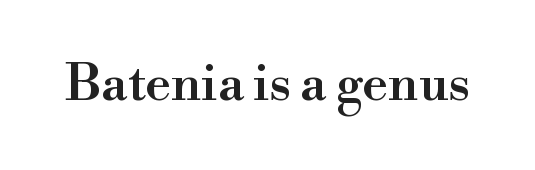
{"serif": "yes", "italic": "no", "bold": "semi", "weight": "semibold", "width": "normal", "stroke_contrast": "high", "x_height": "small", "monospaced": "no", "underline": "no", "letter_spacing": "normal", "letter_spacing_em": 0.0, "glyph_px": 50}
